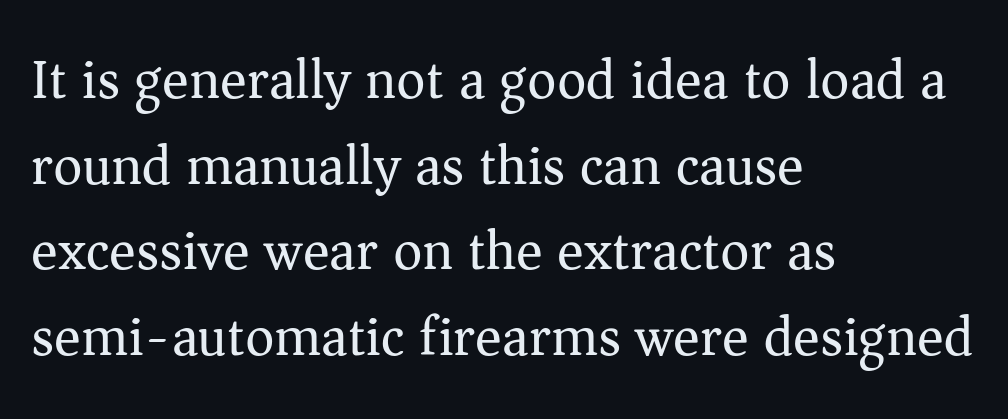
Q: Is the text bold? A: No.
Q: Is the text italic (slanted)? A: No, it is upright.
Q: Is the typeface a serif or a sans-serif typeface? A: Serif.
Q: Is the text underlined? A: No.
Q: How is the paragraph aligned? A: Left-aligned.
Q: Is the spacing between letters normal or unusually wide? A: Normal.
Q: Is the spacing between lines tight, normal or loose? A: Normal.
Q: Width (condensed, normal, or wide)? A: Normal.
Q: Stroke contrast? A: Medium.
Q: x-height? A: Medium.
Q: Monospaced? A: No.
